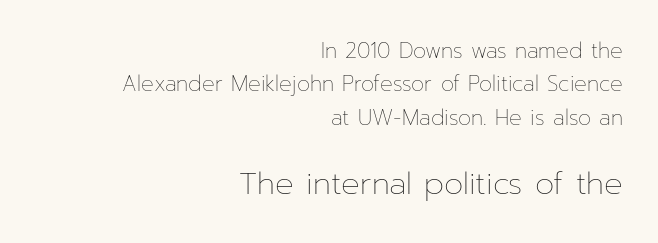
Spacing between characters is what you'd get straight out of the box. If you drew a ruler down the right edge, every line would touch it. The specimen reads as upright at a glance. Visually, the bottom section dominates because its glyphs are scaled up. The letterforms sit at book weight or below.
